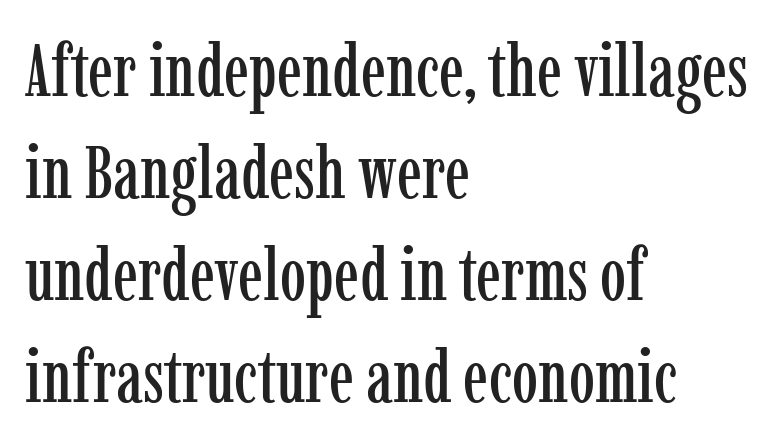
{"serif": "yes", "italic": "no", "width": "condensed", "stroke_contrast": "low", "x_height": "medium", "monospaced": "no", "underline": "no", "align": "left", "line_spacing": "normal", "line_spacing_ratio": 1.38, "letter_spacing": "normal", "letter_spacing_em": 0.0, "glyph_px": 74}
